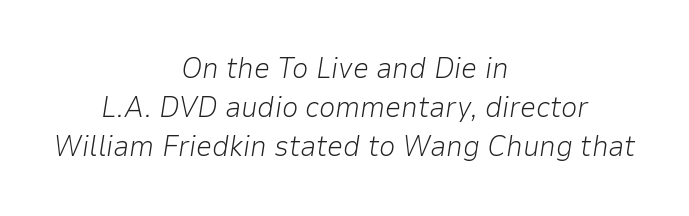
{"italic": "yes", "lean": "right", "slant_degrees": 9, "bold": "no", "weight": "light", "width": "normal", "stroke_contrast": "low", "x_height": "medium", "monospaced": "no", "underline": "no", "align": "center", "line_spacing": "normal", "line_spacing_ratio": 1.35, "letter_spacing": "normal", "letter_spacing_em": 0.0, "glyph_px": 29}
